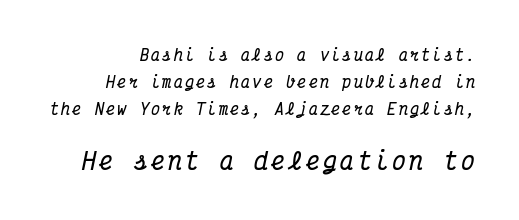
The glyphs are unaccompanied by any horizontal stroke below them. The glyphs have the mass of a bold cut. The specimen reads as italic at a glance. The composition opens small and finishes big.
